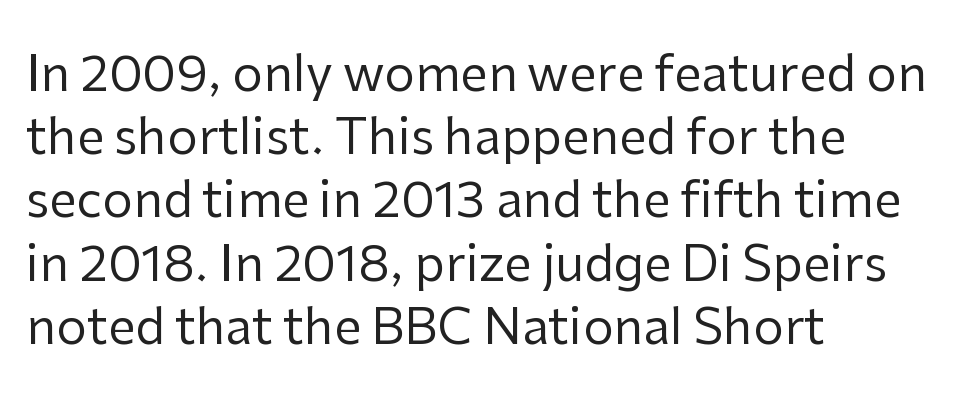
Q: Is the text bold? A: No.
Q: Is the text italic (slanted)? A: No, it is upright.
Q: Is the typeface a serif or a sans-serif typeface? A: Sans-serif.
Q: Is the text underlined? A: No.
Q: How is the paragraph aligned? A: Left-aligned.
Q: Is the spacing between letters normal or unusually wide? A: Normal.
Q: Is the spacing between lines tight, normal or loose? A: Normal.
Q: Width (condensed, normal, or wide)? A: Normal.
Q: Stroke contrast? A: Low.
Q: x-height? A: Medium.
Q: Monospaced? A: No.
